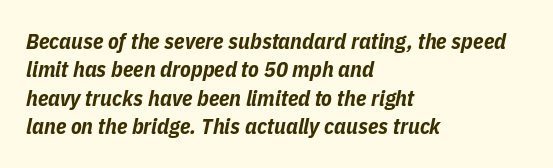
Look at the stroke-to-counter ratio: heavy, a bold. Compared with typical paragraphs, the rows here are spaced about the same. Reading down the block, your eye returns to a fixed left position each line. The face used here is rendered with its standard letterfit.
